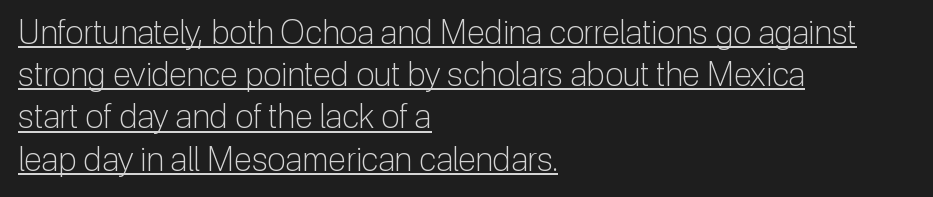
Q: Is the text bold? A: No.
Q: Is the text italic (slanted)? A: No, it is upright.
Q: Is the typeface a serif or a sans-serif typeface? A: Sans-serif.
Q: Is the text underlined? A: Yes.
Q: How is the paragraph aligned? A: Left-aligned.
Q: Is the spacing between letters normal or unusually wide? A: Normal.
Q: Is the spacing between lines tight, normal or loose? A: Normal.
Q: Width (condensed, normal, or wide)? A: Normal.
Q: Stroke contrast? A: Low.
Q: x-height? A: Medium.
Q: Monospaced? A: No.
